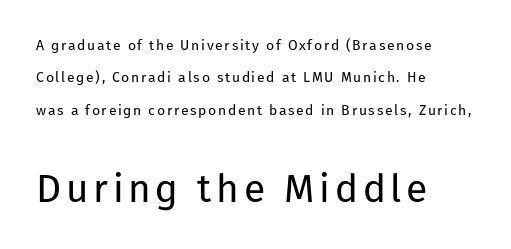
Q: Is the text bold? A: No.
Q: Is the text italic (slanted)? A: No, it is upright.
Q: Is the typeface a serif or a sans-serif typeface? A: Sans-serif.
Q: Is the text underlined? A: No.
Q: How is the paragraph aligned? A: Left-aligned.
Q: Is the spacing between lines tight, normal or loose? A: Loose.
Q: Which block of text is set in a larger size, the first (top) or the second (bottom)? A: The second (bottom) one.
Q: Width (condensed, normal, or wide)? A: Normal.
Q: Stroke contrast? A: Low.
Q: x-height? A: Medium.
Q: Monospaced? A: No.
